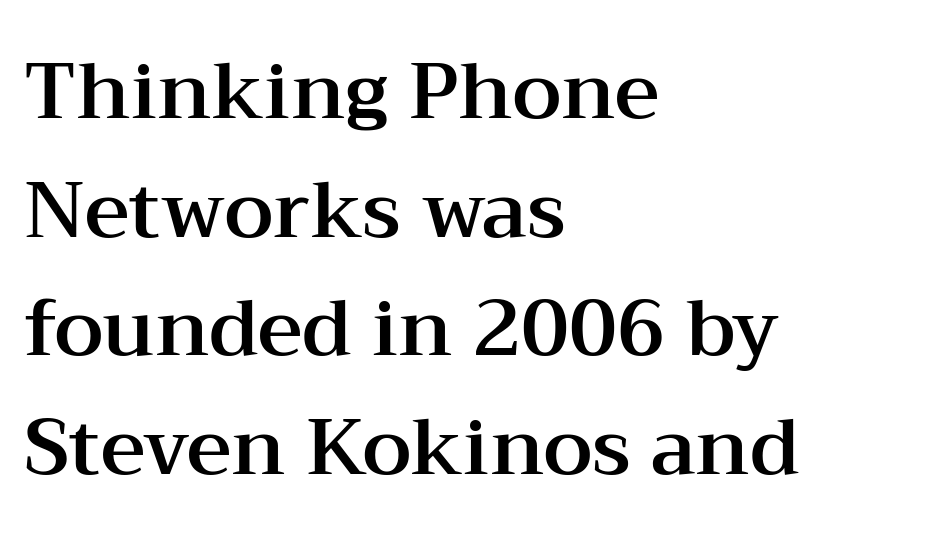
{"serif": "yes", "italic": "no", "width": "wide", "stroke_contrast": "medium", "x_height": "medium", "monospaced": "no", "underline": "no", "align": "left", "line_spacing": "normal", "line_spacing_ratio": 1.52, "letter_spacing": "normal", "letter_spacing_em": 0.0, "glyph_px": 78}
